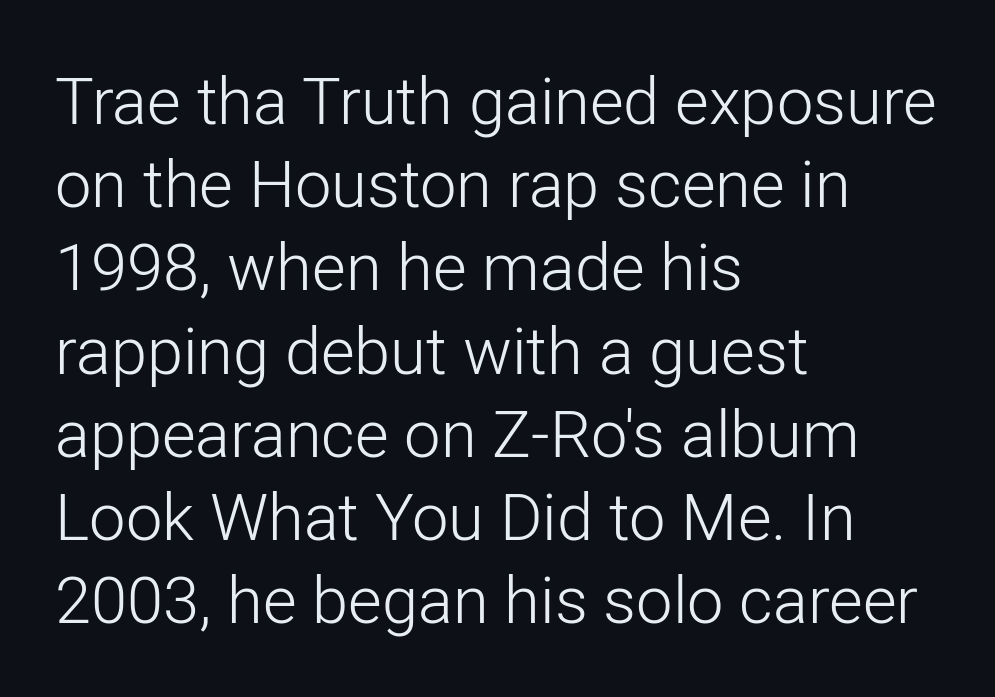
{"serif": "no", "italic": "no", "bold": "no", "weight": "light", "width": "normal", "stroke_contrast": "low", "x_height": "medium", "monospaced": "no", "underline": "no", "align": "left", "line_spacing": "normal", "line_spacing_ratio": 1.28, "letter_spacing": "normal", "letter_spacing_em": 0.0, "glyph_px": 65}
